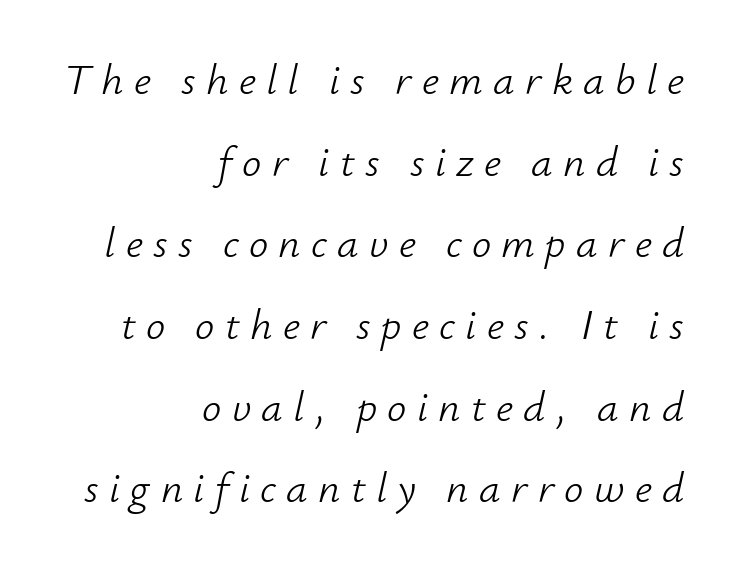
Q: Is the text bold? A: No.
Q: Is the text italic (slanted)? A: Yes, it leans right by about 12 degrees.
Q: Is the text underlined? A: No.
Q: How is the paragraph aligned? A: Right-aligned.
Q: Is the spacing between letters normal or unusually wide? A: Unusually wide.
Q: Is the spacing between lines tight, normal or loose? A: Loose.
Q: Width (condensed, normal, or wide)? A: Normal.
Q: Stroke contrast? A: Low.
Q: x-height? A: Small.
Q: Monospaced? A: No.
